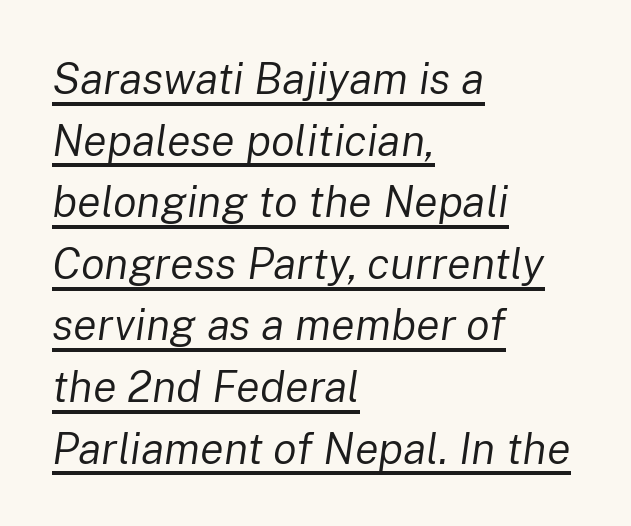
{"italic": "yes", "lean": "right", "slant_degrees": 8, "bold": "no", "weight": "regular", "width": "normal", "stroke_contrast": "low", "x_height": "medium", "monospaced": "no", "underline": "yes", "align": "left", "line_spacing": "normal", "line_spacing_ratio": 1.4, "letter_spacing": "normal", "letter_spacing_em": 0.0, "glyph_px": 44}
